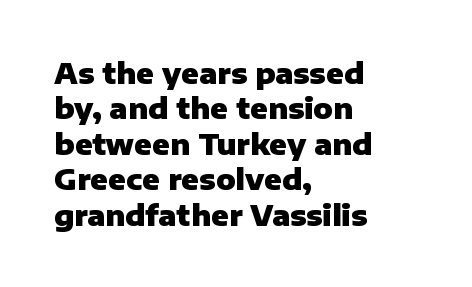
{"serif": "no", "italic": "no", "bold": "yes", "weight": "heavy", "width": "normal", "stroke_contrast": "low", "x_height": "medium", "monospaced": "no", "underline": "no", "align": "left", "line_spacing_ratio": 1.22, "letter_spacing": "normal", "letter_spacing_em": 0.0, "glyph_px": 29}
